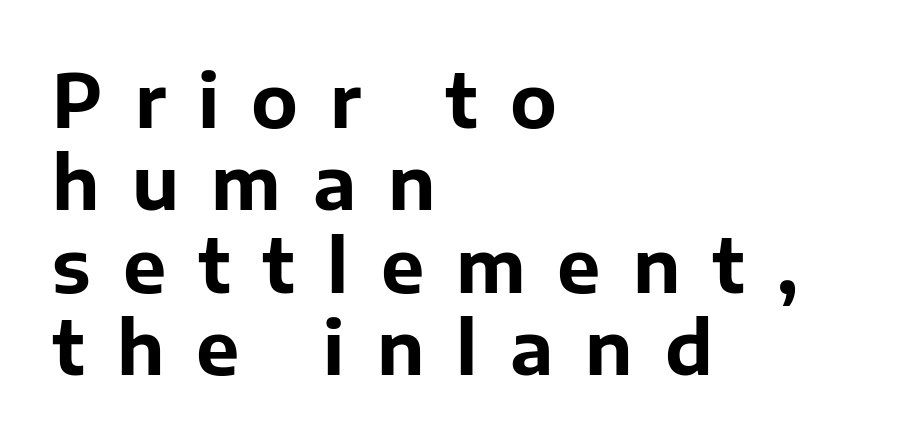
{"serif": "no", "italic": "no", "bold": "yes", "weight": "bold", "width": "normal", "stroke_contrast": "low", "x_height": "medium", "monospaced": "no", "underline": "no", "align": "left", "line_spacing": "tight", "line_spacing_ratio": 1.13, "letter_spacing": "wide", "letter_spacing_em": 0.44, "glyph_px": 73}
